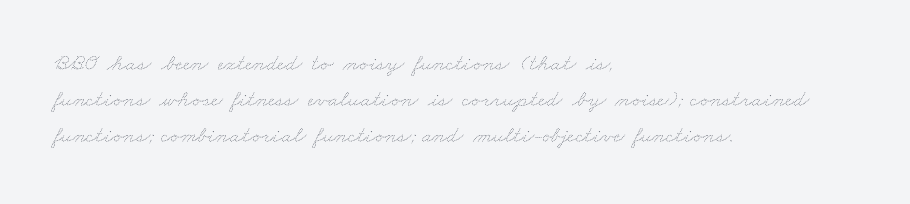
The strokes are not fattened; the text isn't bold. Interline gaps are of average width in this sample. The paragraph has a hard left edge and a soft right edge. The baseline area is clear. The rendering keeps characters at their native spacing.
